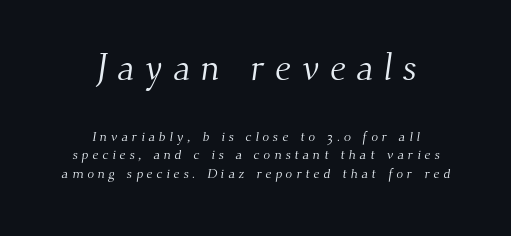
The image shows 37 px light serif type; set centered, normal line spacing (1.31x), unusually wide letter spacing (+0.27 em), not underlined; the first (top) block is 2.64x larger; medium stroke contrast and a small x-height.
